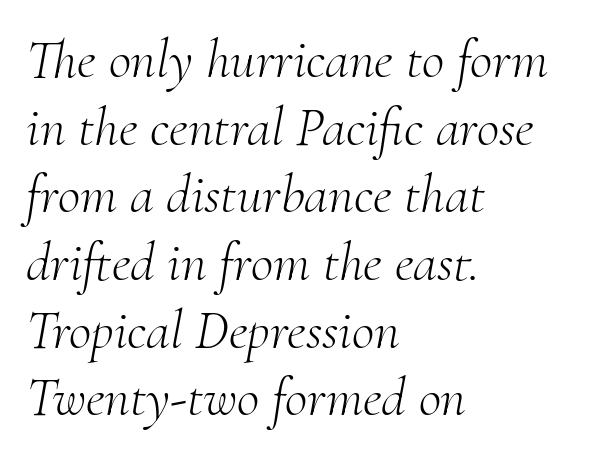
Q: Is the text bold? A: No.
Q: Is the text italic (slanted)? A: Yes, it leans right by about 10 degrees.
Q: Is the typeface a serif or a sans-serif typeface? A: Serif.
Q: Is the text underlined? A: No.
Q: How is the paragraph aligned? A: Left-aligned.
Q: Is the spacing between letters normal or unusually wide? A: Normal.
Q: Width (condensed, normal, or wide)? A: Normal.
Q: Stroke contrast? A: Medium.
Q: x-height? A: Small.
Q: Monospaced? A: No.
